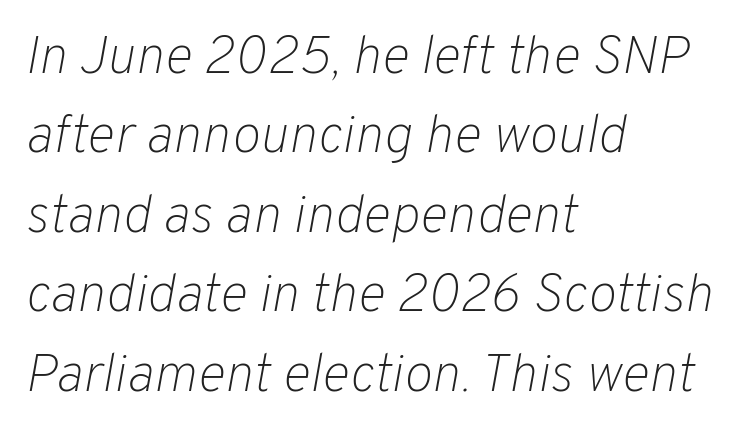
The image shows 54 px light type, italic (leaning right); set left-aligned, normal line spacing (1.47x), normal letter spacing, not underlined; low stroke contrast and a medium x-height.
